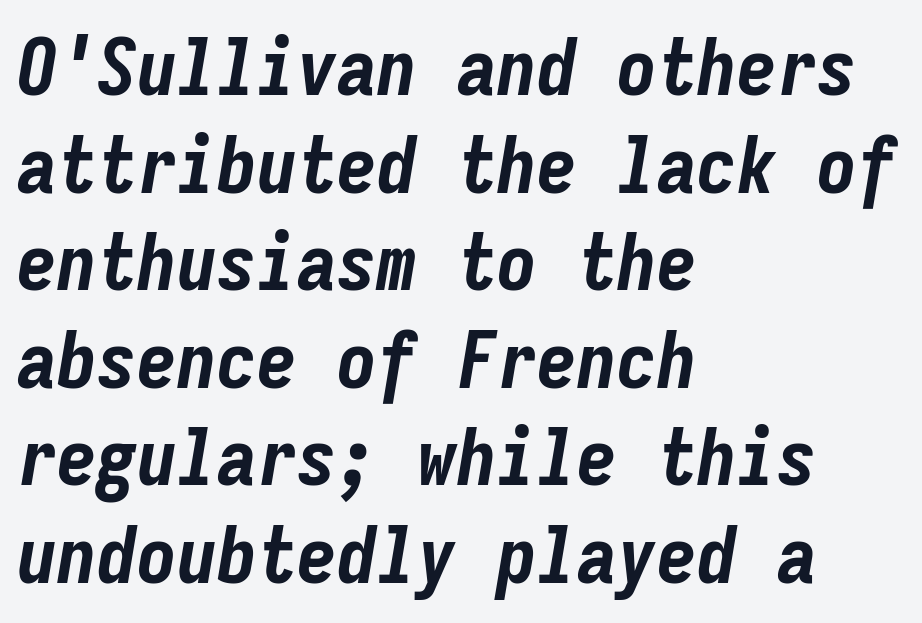
How are the letters spaced? Ordinarily, with no added tracking. The face used here is monospaced, like something from a code editor. Would a proofreader flag this as italicized? Yes. Is the block centered? No — it sits flush against the left margin. Set as a true bold cut, around the 700 mark. No word sits above an underline.
